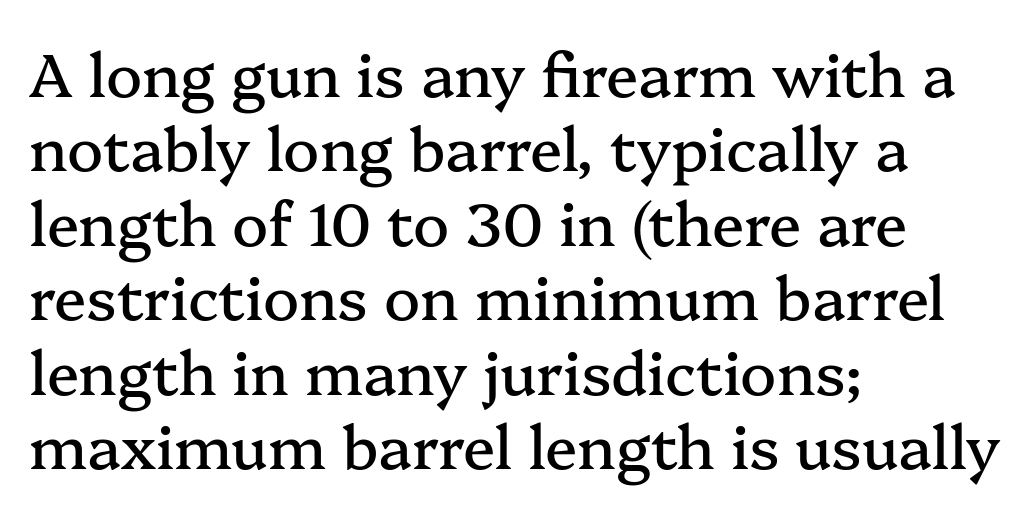
The image shows 60 px serif type, upright; set left-aligned, line spacing 1.24x, normal letter spacing, not underlined; medium stroke contrast and a medium x-height.
